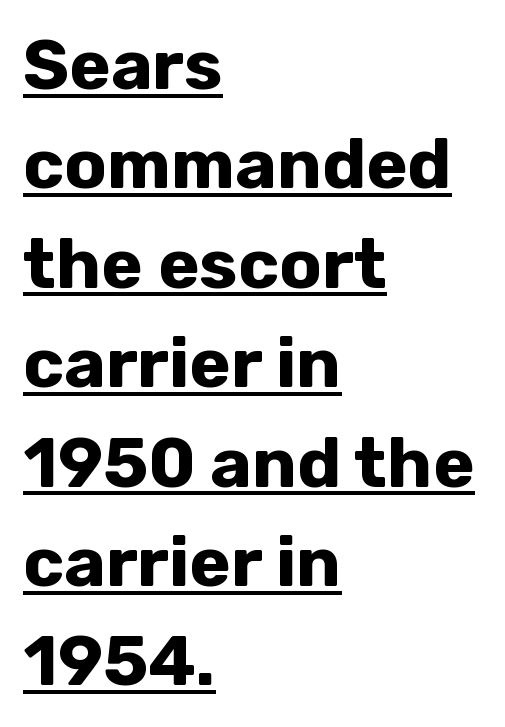
{"serif": "no", "italic": "no", "bold": "yes", "weight": "bold", "width": "normal", "stroke_contrast": "low", "x_height": "medium", "monospaced": "no", "underline": "yes", "align": "left", "line_spacing": "normal", "line_spacing_ratio": 1.42, "letter_spacing": "normal", "letter_spacing_em": 0.0, "glyph_px": 70}
